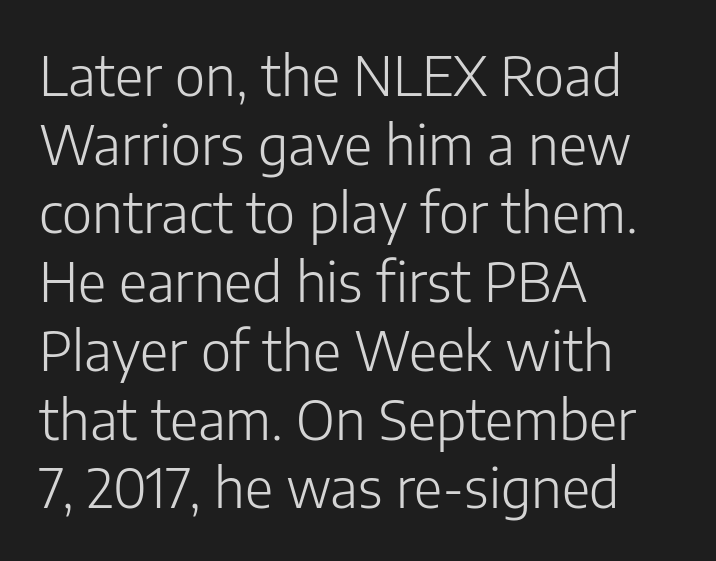
{"serif": "no", "italic": "no", "bold": "no", "weight": "light", "width": "normal", "stroke_contrast": "low", "x_height": "medium", "monospaced": "no", "underline": "no", "align": "left", "line_spacing": "normal", "line_spacing_ratio": 1.25, "letter_spacing": "normal", "letter_spacing_em": 0.0, "glyph_px": 55}
